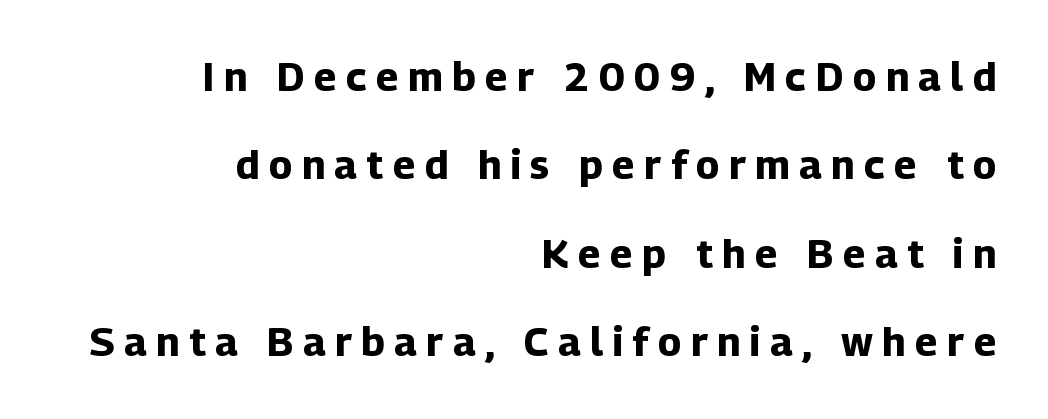
Q: Is the text bold? A: Yes.
Q: Is the text italic (slanted)? A: No, it is upright.
Q: Is the typeface a serif or a sans-serif typeface? A: Sans-serif.
Q: Is the text underlined? A: No.
Q: How is the paragraph aligned? A: Right-aligned.
Q: Is the spacing between letters normal or unusually wide? A: Unusually wide.
Q: Is the spacing between lines tight, normal or loose? A: Loose.
Q: Width (condensed, normal, or wide)? A: Normal.
Q: Stroke contrast? A: Low.
Q: x-height? A: Medium.
Q: Monospaced? A: No.
